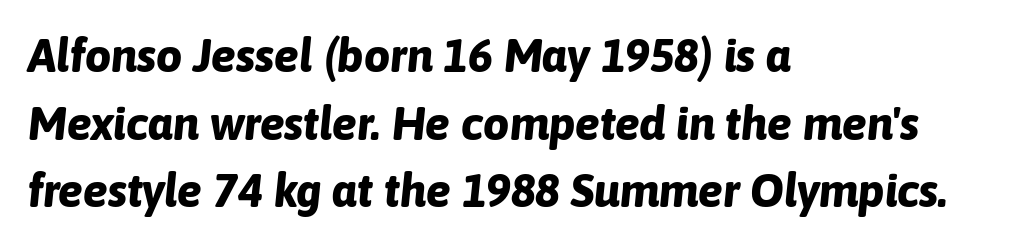
Q: Is the text bold? A: Yes.
Q: Is the text italic (slanted)? A: Yes, it leans right by about 6 degrees.
Q: Is the text underlined? A: No.
Q: How is the paragraph aligned? A: Left-aligned.
Q: Is the spacing between letters normal or unusually wide? A: Normal.
Q: Is the spacing between lines tight, normal or loose? A: Normal.
Q: Width (condensed, normal, or wide)? A: Normal.
Q: Stroke contrast? A: Low.
Q: x-height? A: Medium.
Q: Monospaced? A: No.
